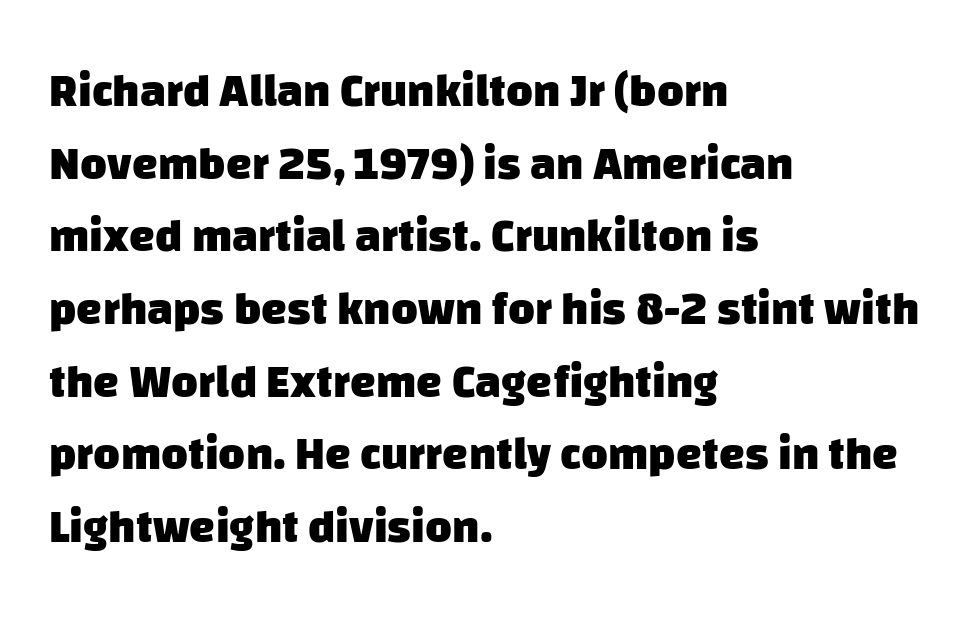
The image shows 46 px heavy sans-serif type; set left-aligned, normal line spacing (1.58x), normal letter spacing, not underlined; low stroke contrast and a large x-height.
